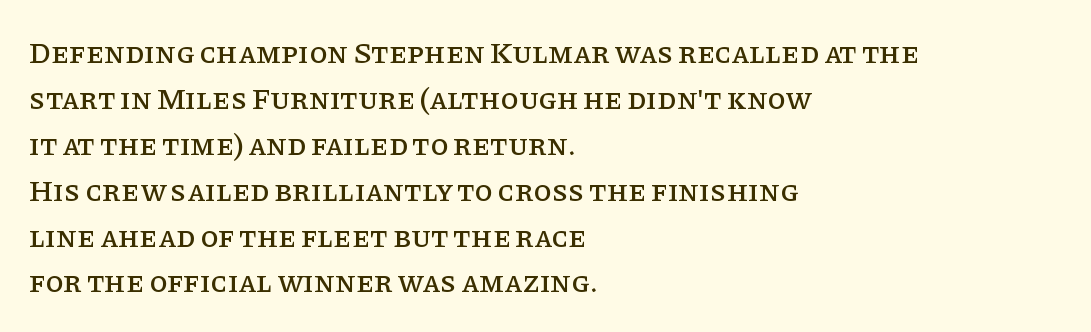
{"serif": "yes", "italic": "no", "width": "normal", "stroke_contrast": "low", "x_height": "large", "monospaced": "no", "underline": "no", "align": "left", "line_spacing": "normal", "line_spacing_ratio": 1.53, "letter_spacing": "normal", "letter_spacing_em": 0.0, "glyph_px": 30}
